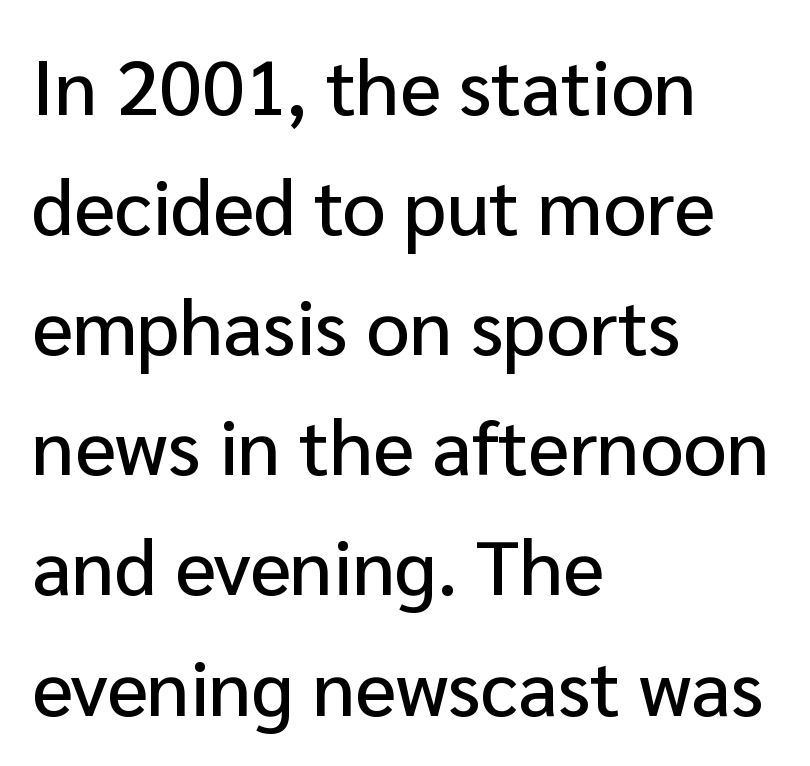
{"serif": "no", "italic": "no", "width": "normal", "stroke_contrast": "low", "x_height": "medium", "monospaced": "no", "underline": "no", "align": "left", "line_spacing": "normal", "line_spacing_ratio": 1.56, "letter_spacing": "normal", "letter_spacing_em": 0.0, "glyph_px": 77}
